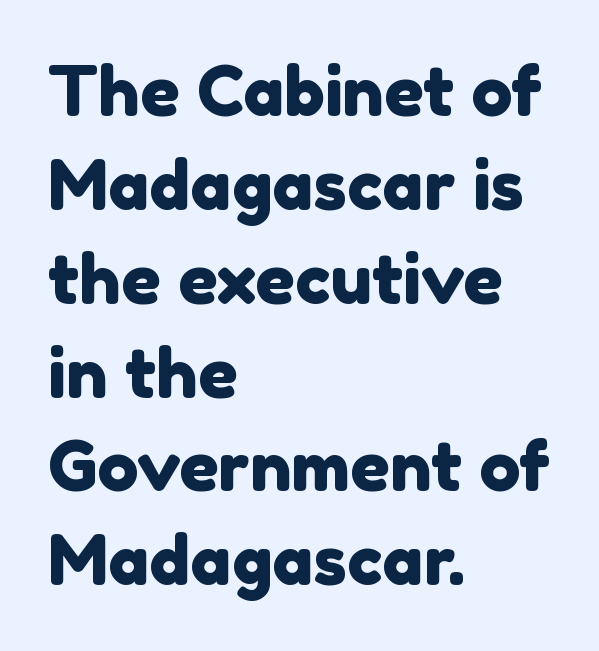
Q: Is the typeface a serif or a sans-serif typeface? A: Sans-serif.
Q: Is the text underlined? A: No.
Q: How is the paragraph aligned? A: Left-aligned.
Q: Is the spacing between letters normal or unusually wide? A: Normal.
Q: Is the spacing between lines tight, normal or loose? A: Normal.
Q: Width (condensed, normal, or wide)? A: Normal.
Q: x-height? A: Medium.
Q: Monospaced? A: No.
